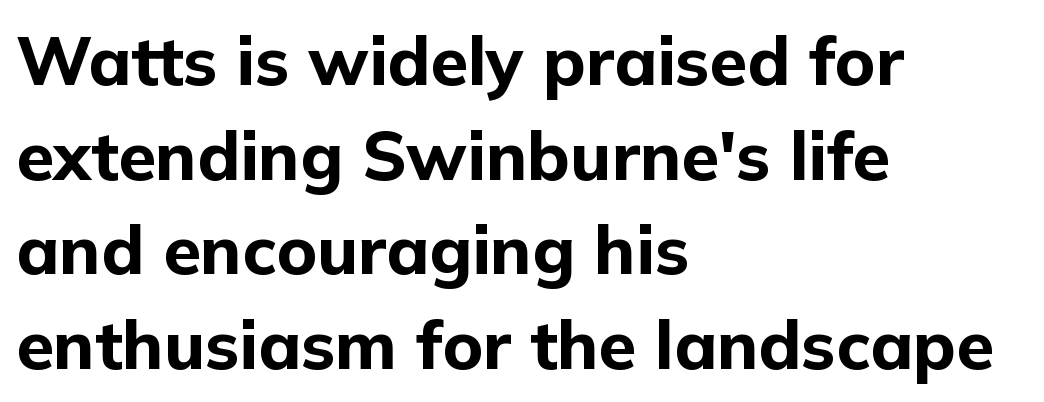
Each line starts at the same left margin while the right side varies. A roman cut, with each character standing at attention. Reading down the column, the eye jumps a familiar distance to each next line. Stroke terminals: plain, sans-serif. The space directly below the letters is spotless. The strokes are fattened all the way to bold.
